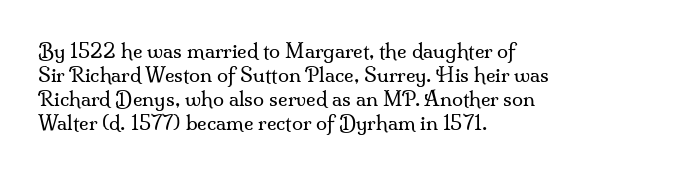
Descenders are the only things crossing below the line. Letters have the restrained weight of plain body copy at most. Where is the straight margin? On the left. Between one letter and the next there's only the usual sliver of space.
